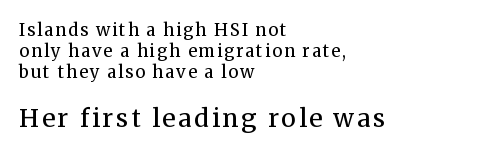
Q: Is the text bold? A: No.
Q: Is the text italic (slanted)? A: No, it is upright.
Q: Is the text underlined? A: No.
Q: How is the paragraph aligned? A: Left-aligned.
Q: Which block of text is set in a larger size, the first (top) or the second (bottom)? A: The second (bottom) one.
